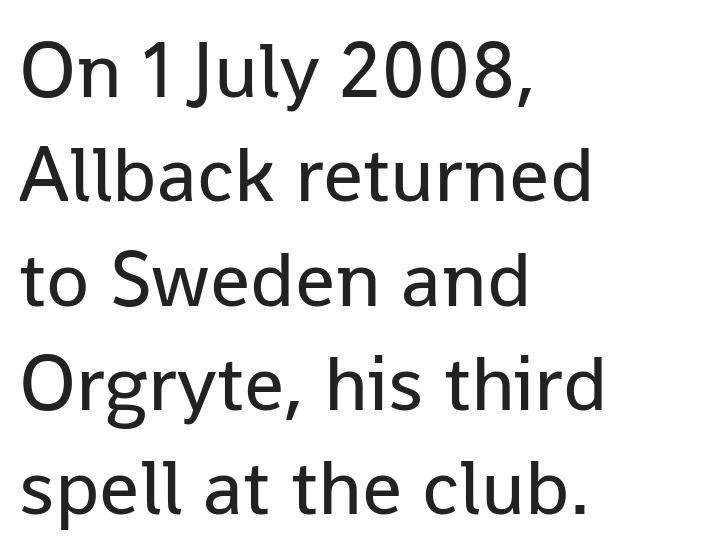
{"serif": "no", "italic": "no", "bold": "no", "weight": "regular", "width": "normal", "stroke_contrast": "low", "x_height": "medium", "monospaced": "no", "underline": "no", "align": "left", "line_spacing": "normal", "line_spacing_ratio": 1.32, "letter_spacing": "normal", "letter_spacing_em": 0.0, "glyph_px": 79}
